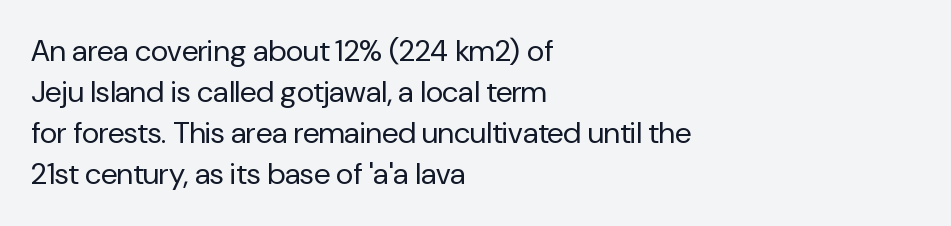
{"serif": "no", "italic": "no", "bold": "no", "weight": "regular", "width": "normal", "stroke_contrast": "low", "x_height": "medium", "monospaced": "no", "underline": "no", "align": "left", "line_spacing": "normal", "line_spacing_ratio": 1.37, "letter_spacing": "normal", "letter_spacing_em": 0.0, "glyph_px": 30}
